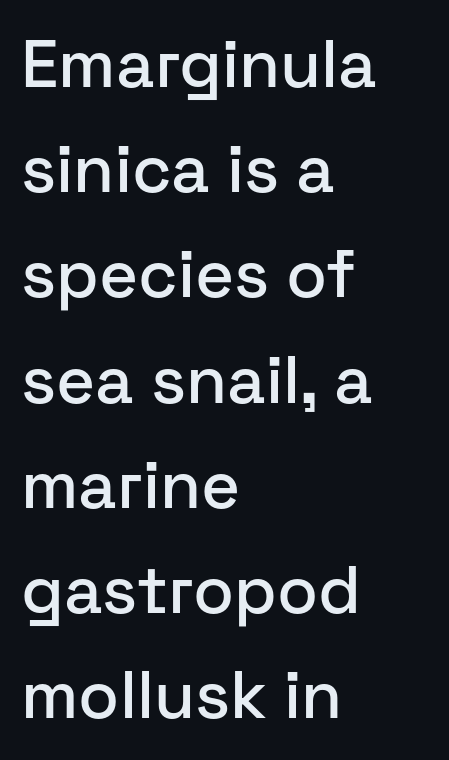
Q: Is the text italic (slanted)? A: No, it is upright.
Q: Is the typeface a serif or a sans-serif typeface? A: Sans-serif.
Q: Is the text underlined? A: No.
Q: How is the paragraph aligned? A: Left-aligned.
Q: Is the spacing between letters normal or unusually wide? A: Normal.
Q: Is the spacing between lines tight, normal or loose? A: Normal.
Q: Width (condensed, normal, or wide)? A: Normal.
Q: Stroke contrast? A: Low.
Q: x-height? A: Medium.
Q: Monospaced? A: No.
